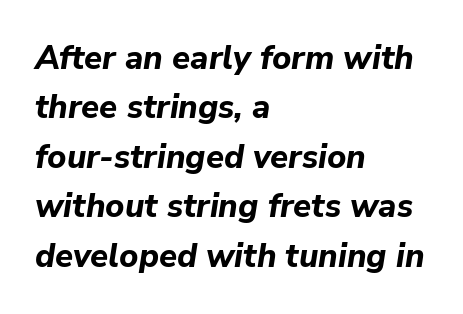
The image shows 33 px bold type, italic (leaning right); set left-aligned, normal line spacing (1.5x), normal letter spacing, not underlined; low stroke contrast and a medium x-height.
